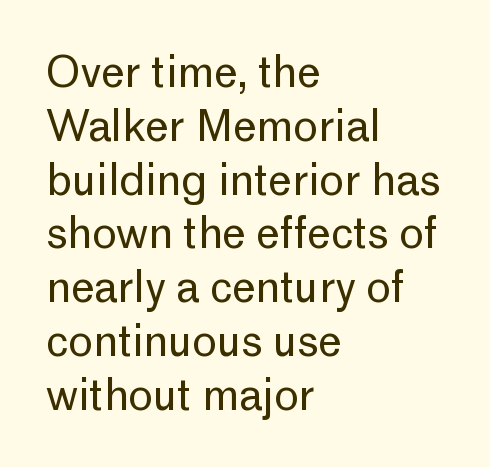
Evenly set lines give the paragraph a standard silhouette. The space directly below the letters is spotless. This sample uses an upright cut, with every glyph sitting square on the baseline. The typeface chosen for these lines omits serifs.
